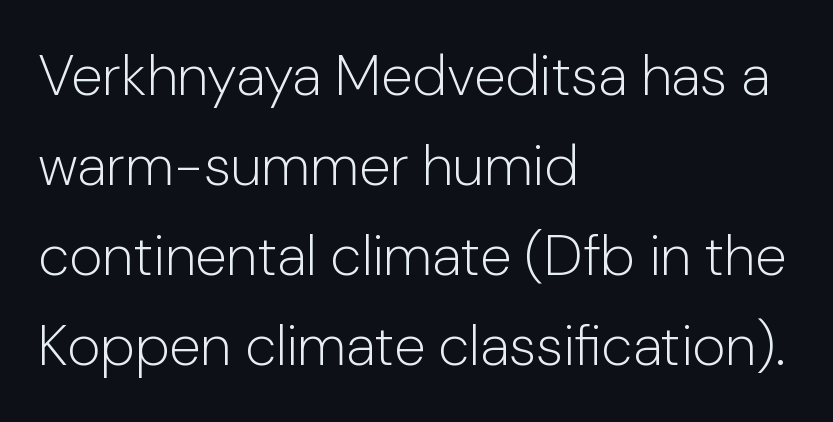
Q: Is the text bold? A: No.
Q: Is the text italic (slanted)? A: No, it is upright.
Q: Is the typeface a serif or a sans-serif typeface? A: Sans-serif.
Q: Is the text underlined? A: No.
Q: How is the paragraph aligned? A: Left-aligned.
Q: Is the spacing between letters normal or unusually wide? A: Normal.
Q: Is the spacing between lines tight, normal or loose? A: Normal.
Q: Width (condensed, normal, or wide)? A: Normal.
Q: Stroke contrast? A: Low.
Q: x-height? A: Medium.
Q: Monospaced? A: No.
